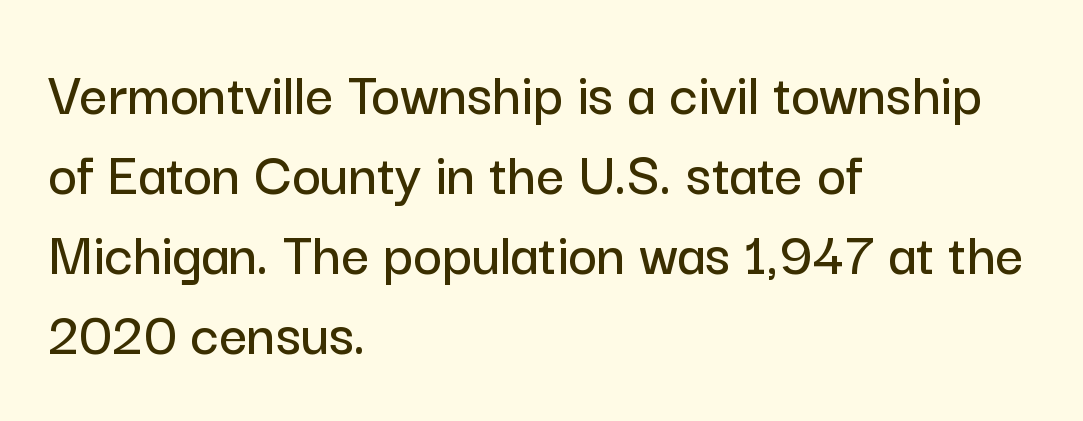
The image shows 62 px sans-serif type, upright; set left-aligned, normal line spacing (1.29x), normal letter spacing, not underlined; low stroke contrast and a medium x-height.
